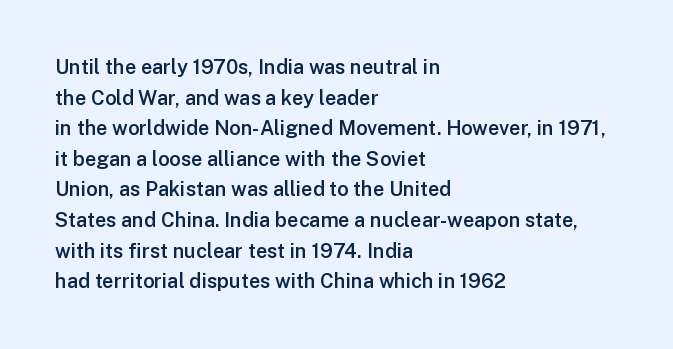
The image shows 20 px text type, upright; set left-aligned, normal line spacing (1.53x), normal letter spacing, not underlined.
